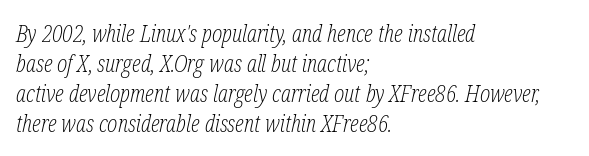
The image shows 24 px text type, italic (leaning right); set left-aligned, normal line spacing (1.25x), normal letter spacing, not underlined.
